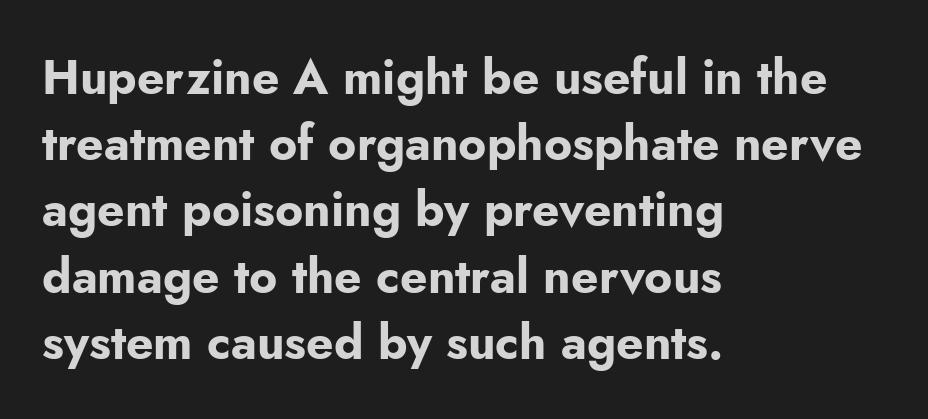
Q: Is the text bold? A: Yes.
Q: Is the text italic (slanted)? A: No, it is upright.
Q: Is the typeface a serif or a sans-serif typeface? A: Sans-serif.
Q: Is the text underlined? A: No.
Q: How is the paragraph aligned? A: Left-aligned.
Q: Is the spacing between letters normal or unusually wide? A: Normal.
Q: Is the spacing between lines tight, normal or loose? A: Normal.
Q: Width (condensed, normal, or wide)? A: Normal.
Q: Stroke contrast? A: Low.
Q: x-height? A: Small.
Q: Monospaced? A: No.
